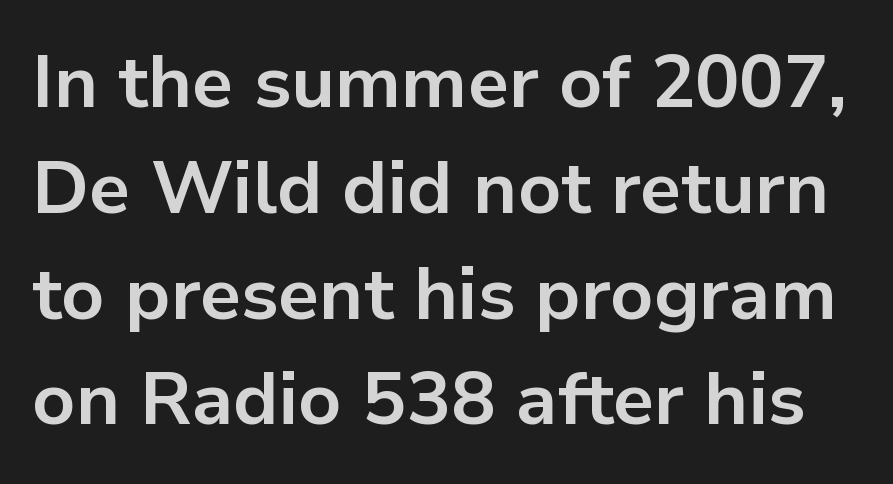
The image shows 74 px bold sans-serif type, upright; set normal line spacing (1.43x), normal letter spacing, not underlined; low stroke contrast and a medium x-height.
